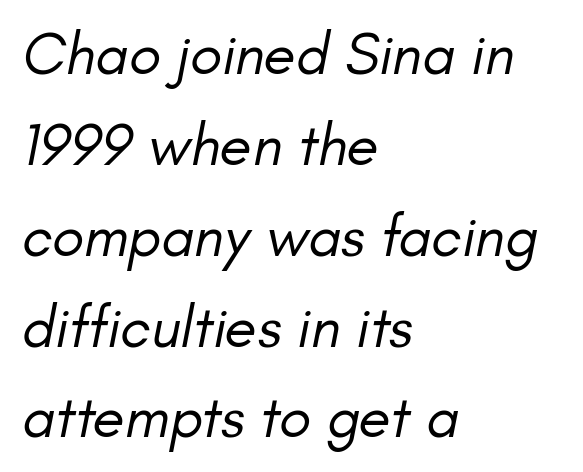
The compositor pushed each line to the left boundary. The lines sit at an ordinary, default distance from one another. Does extra space separate the letters? No, they use regular spacing. The specimen omits any rule beneath the text block's lines. Character widths vary here, with narrow letters taking less room than wide ones.
